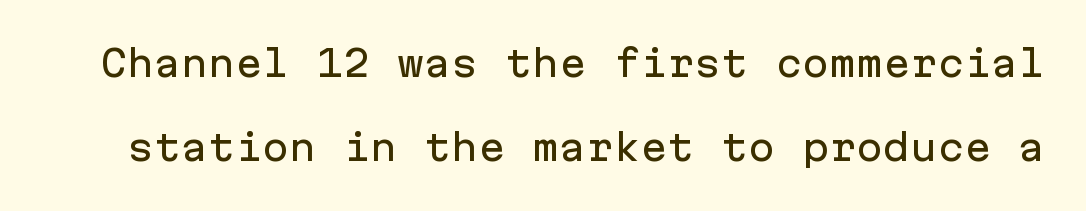
The image shows 36 px sans-serif type, upright, monospaced; set loose line spacing (2.34x), normal letter spacing, not underlined; low stroke contrast and a medium x-height.
